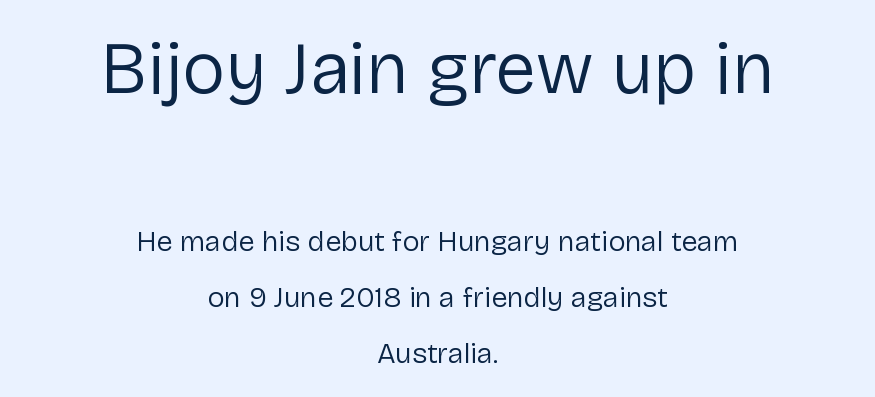
The image shows 73 px regular-weight sans-serif type, upright; set centered, loose line spacing (1.93x), normal letter spacing, not underlined; the first (top) block is 2.52x larger; low stroke contrast and a medium x-height.
